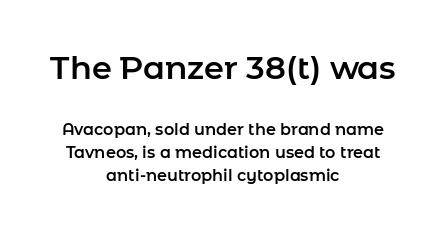
Q: Is the text italic (slanted)? A: No, it is upright.
Q: Is the typeface a serif or a sans-serif typeface? A: Sans-serif.
Q: Is the text underlined? A: No.
Q: How is the paragraph aligned? A: Centered.
Q: Is the spacing between letters normal or unusually wide? A: Normal.
Q: Is the spacing between lines tight, normal or loose? A: Normal.
Q: Which block of text is set in a larger size, the first (top) or the second (bottom)? A: The first (top) one.
Q: Width (condensed, normal, or wide)? A: Normal.
Q: Stroke contrast? A: Low.
Q: x-height? A: Medium.
Q: Monospaced? A: No.
